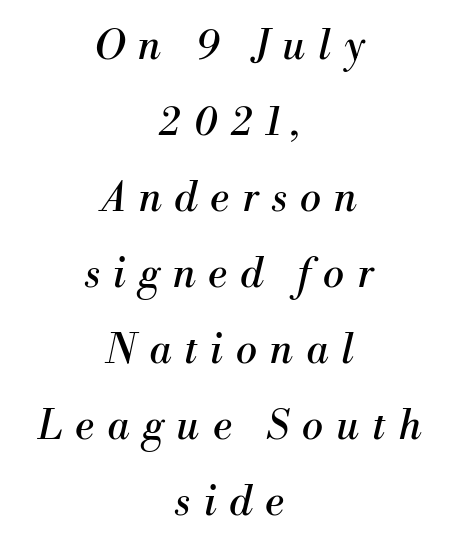
The image shows 40 px regular-weight serif type, italic (leaning right); set centered, loose line spacing (1.9x), unusually wide letter spacing (+0.33 em), not underlined; medium stroke contrast and a small x-height.
